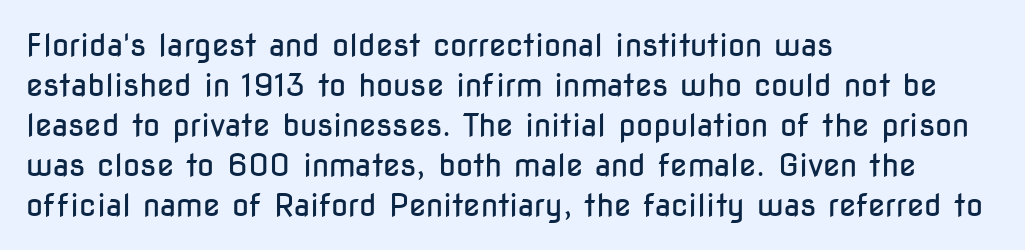
{"serif": "no", "italic": "no", "bold": "no", "weight": "regular", "width": "condensed", "stroke_contrast": "low", "x_height": "medium", "monospaced": "no", "underline": "no", "align": "left", "line_spacing": "normal", "line_spacing_ratio": 1.29, "letter_spacing": "normal", "letter_spacing_em": 0.0, "glyph_px": 31}
